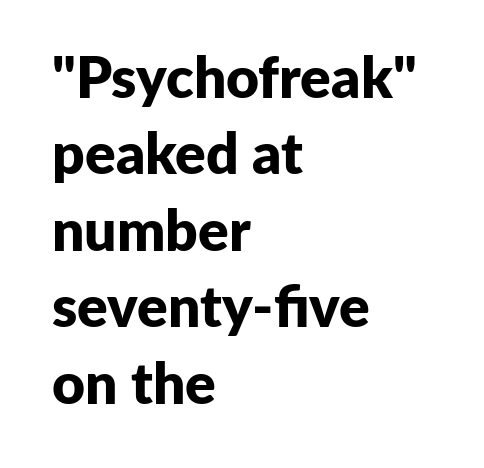
Q: Is the text bold? A: Yes.
Q: Is the text italic (slanted)? A: No, it is upright.
Q: Is the typeface a serif or a sans-serif typeface? A: Sans-serif.
Q: Is the text underlined? A: No.
Q: How is the paragraph aligned? A: Left-aligned.
Q: Is the spacing between letters normal or unusually wide? A: Normal.
Q: Is the spacing between lines tight, normal or loose? A: Normal.
Q: Width (condensed, normal, or wide)? A: Normal.
Q: Stroke contrast? A: Low.
Q: x-height? A: Medium.
Q: Monospaced? A: No.
